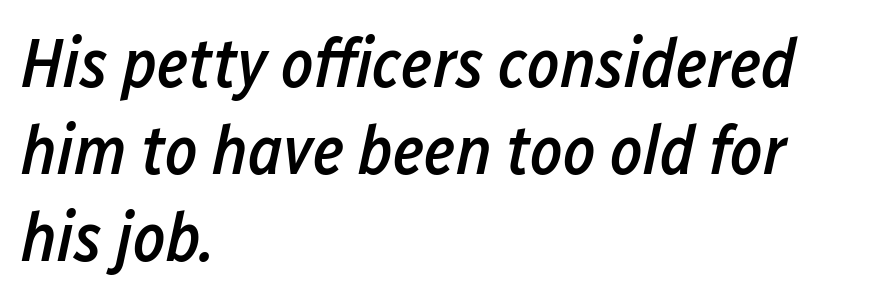
The image shows 69 px semibold, condensed type, italic (leaning right); set left-aligned, normal line spacing (1.26x), normal letter spacing, not underlined; low stroke contrast and a medium x-height.
